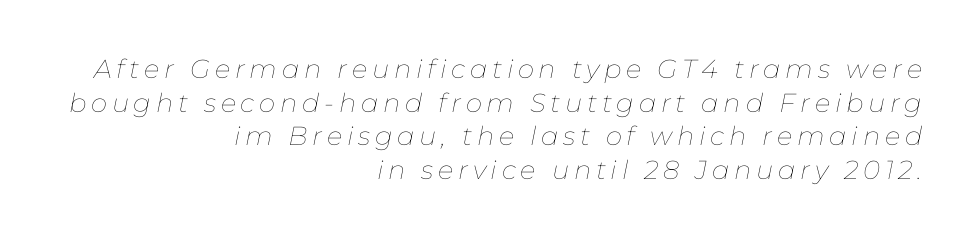
{"italic": "yes", "lean": "right", "slant_degrees": 11, "bold": "no", "underline": "no", "align": "right", "line_spacing": "normal", "line_spacing_ratio": 1.29, "glyph_px": 26}
